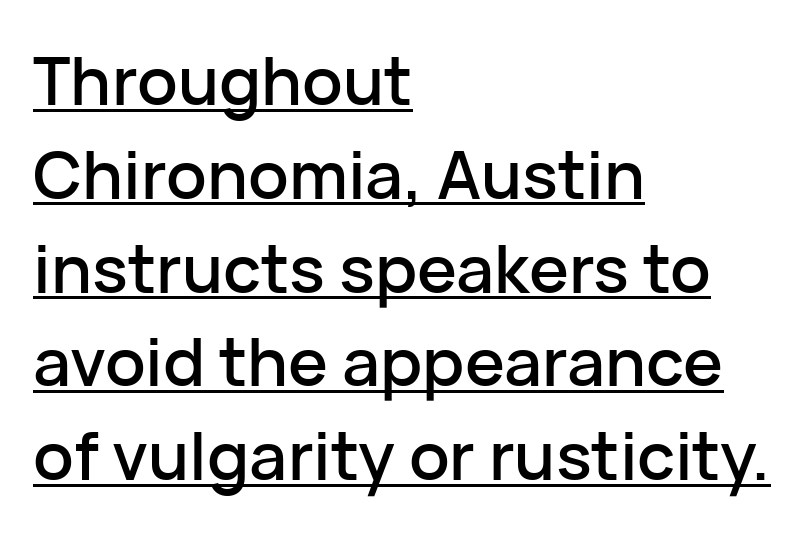
The image shows 67 px sans-serif type, upright; set left-aligned, normal line spacing (1.4x), normal letter spacing, underlined; low stroke contrast and a medium x-height.
